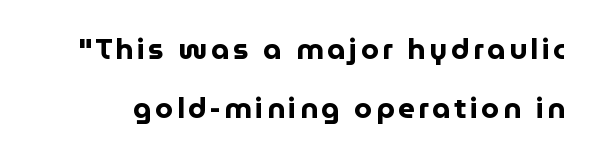
Q: Is the text bold? A: Yes.
Q: Is the text italic (slanted)? A: No, it is upright.
Q: Is the typeface a serif or a sans-serif typeface? A: Sans-serif.
Q: Is the text underlined? A: No.
Q: Is the spacing between lines tight, normal or loose? A: Loose.
Q: Width (condensed, normal, or wide)? A: Normal.
Q: Stroke contrast? A: Low.
Q: x-height? A: Medium.
Q: Monospaced? A: No.
